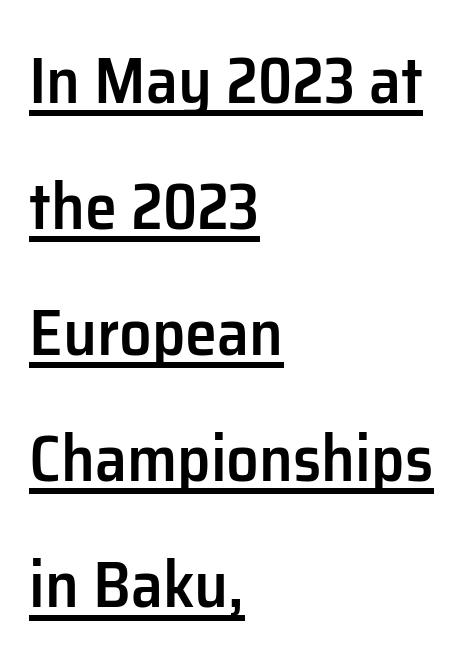
{"serif": "no", "italic": "no", "bold": "semi", "weight": "semibold", "width": "normal", "stroke_contrast": "low", "x_height": "medium", "monospaced": "no", "underline": "yes", "align": "left", "line_spacing": "loose", "line_spacing_ratio": 1.94, "letter_spacing": "normal", "letter_spacing_em": 0.0, "glyph_px": 65}
